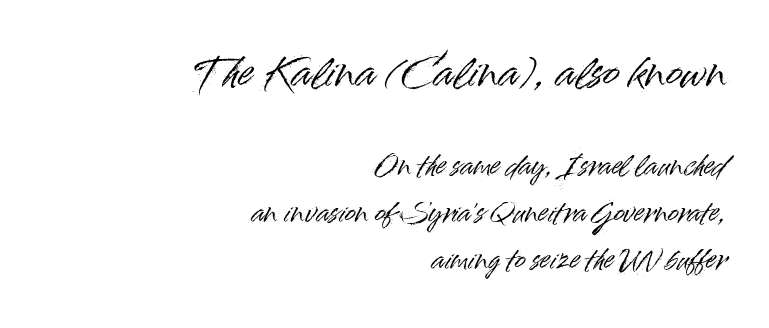
Q: Is the text italic (slanted)? A: Yes.
Q: Is the typeface a serif or a sans-serif typeface? A: Sans-serif.
Q: Is the text underlined? A: No.
Q: How is the paragraph aligned? A: Right-aligned.
Q: Is the spacing between letters normal or unusually wide? A: Normal.
Q: Which block of text is set in a larger size, the first (top) or the second (bottom)? A: The first (top) one.
Q: Width (condensed, normal, or wide)? A: Normal.
Q: Stroke contrast? A: High.
Q: x-height? A: Small.
Q: Monospaced? A: No.
